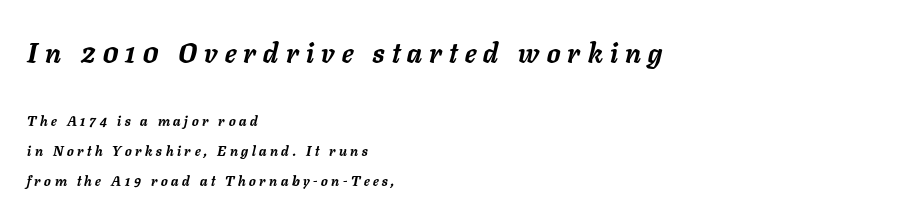
{"italic": "yes", "lean": "right", "slant_degrees": 11, "bold": "yes", "weight": "semibold", "width": "normal", "stroke_contrast": "low", "x_height": "medium", "monospaced": "no", "underline": "no", "align": "left", "line_spacing": "loose", "line_spacing_ratio": 2.11, "letter_spacing": "wide", "letter_spacing_em": 0.26, "larger_block": "first", "size_ratio": 2.0, "glyph_px": 28}
